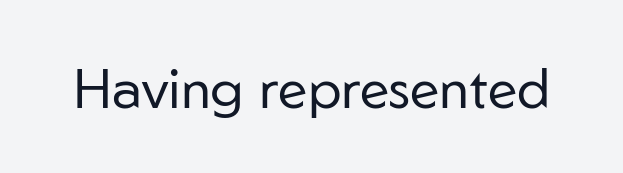
Q: Is the text bold? A: No.
Q: Is the text italic (slanted)? A: No, it is upright.
Q: Is the typeface a serif or a sans-serif typeface? A: Sans-serif.
Q: Is the text underlined? A: No.
Q: Is the spacing between letters normal or unusually wide? A: Normal.
Q: Width (condensed, normal, or wide)? A: Normal.
Q: Stroke contrast? A: Low.
Q: x-height? A: Medium.
Q: Monospaced? A: No.
